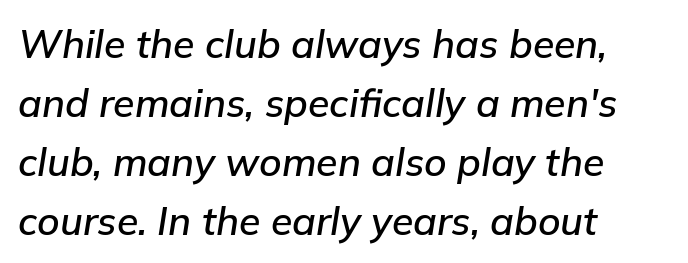
{"italic": "yes", "lean": "right", "slant_degrees": 9, "width": "normal", "stroke_contrast": "low", "x_height": "medium", "monospaced": "no", "underline": "no", "align": "left", "line_spacing": "normal", "line_spacing_ratio": 1.51, "letter_spacing": "normal", "letter_spacing_em": 0.0, "glyph_px": 39}
